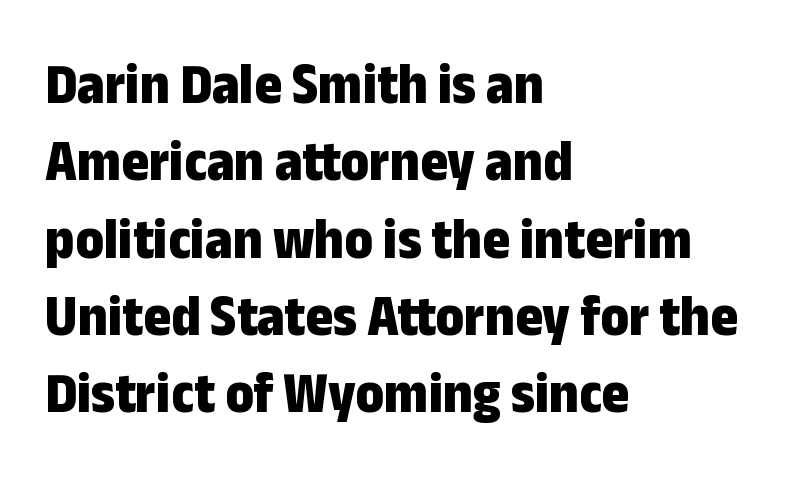
Q: Is the text bold? A: Yes.
Q: Is the text italic (slanted)? A: No, it is upright.
Q: Is the typeface a serif or a sans-serif typeface? A: Sans-serif.
Q: Is the text underlined? A: No.
Q: How is the paragraph aligned? A: Left-aligned.
Q: Is the spacing between letters normal or unusually wide? A: Normal.
Q: Is the spacing between lines tight, normal or loose? A: Normal.
Q: Width (condensed, normal, or wide)? A: Condensed.
Q: Stroke contrast? A: Low.
Q: x-height? A: Medium.
Q: Monospaced? A: No.
